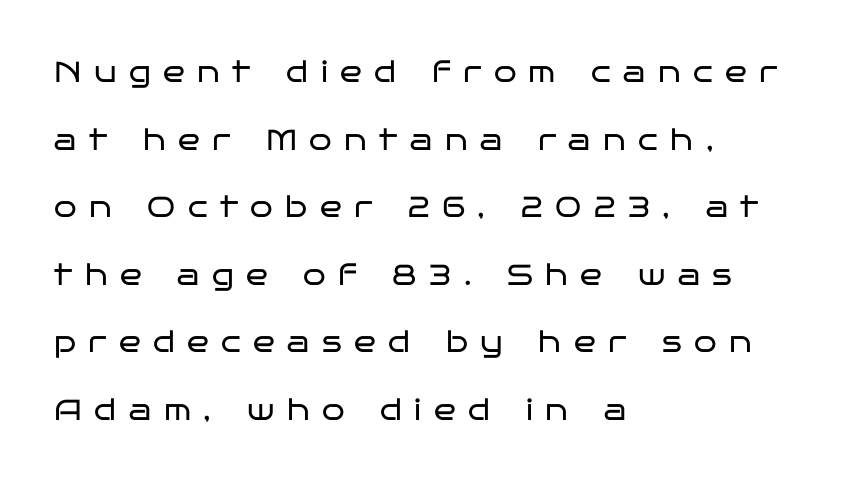
Grotesque or geometric, the face here clearly has no serifs. Display-style spreading of the glyphs; the letterfit is very open. Vertical strokes here are truly vertical. Spacing verdict: proportional, widths tailored to each character.
